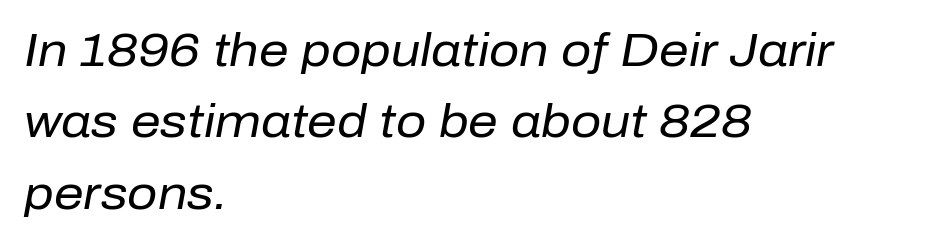
Is the letter spacing exaggerated? No — it looks like the ordinary default. Only glyphs here, with clear space below each row. Think of a printed novel: that variable character pitch is what you see here. Does the copy run flush right? No — it runs flush left. The passage shown leans; its letterforms are oblique. Regular leading.
